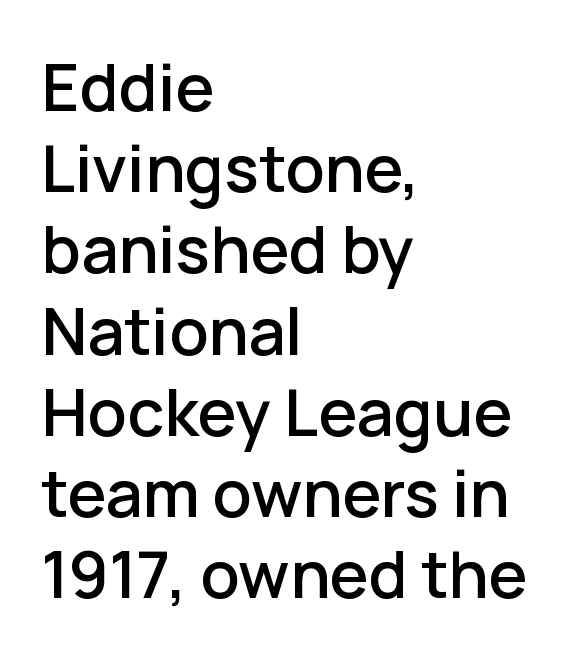
Q: Is the text italic (slanted)? A: No, it is upright.
Q: Is the typeface a serif or a sans-serif typeface? A: Sans-serif.
Q: Is the text underlined? A: No.
Q: How is the paragraph aligned? A: Left-aligned.
Q: Is the spacing between letters normal or unusually wide? A: Normal.
Q: Is the spacing between lines tight, normal or loose? A: Normal.
Q: Width (condensed, normal, or wide)? A: Normal.
Q: Stroke contrast? A: Low.
Q: x-height? A: Medium.
Q: Monospaced? A: No.
